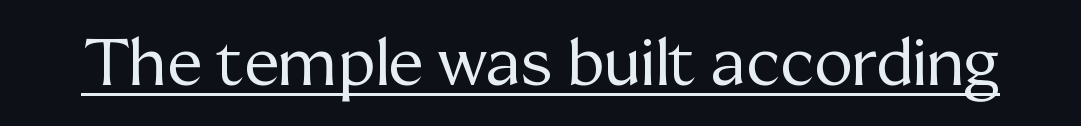
The image shows 65 px regular-weight serif type, upright; set normal letter spacing, underlined; medium stroke contrast and a medium x-height.
